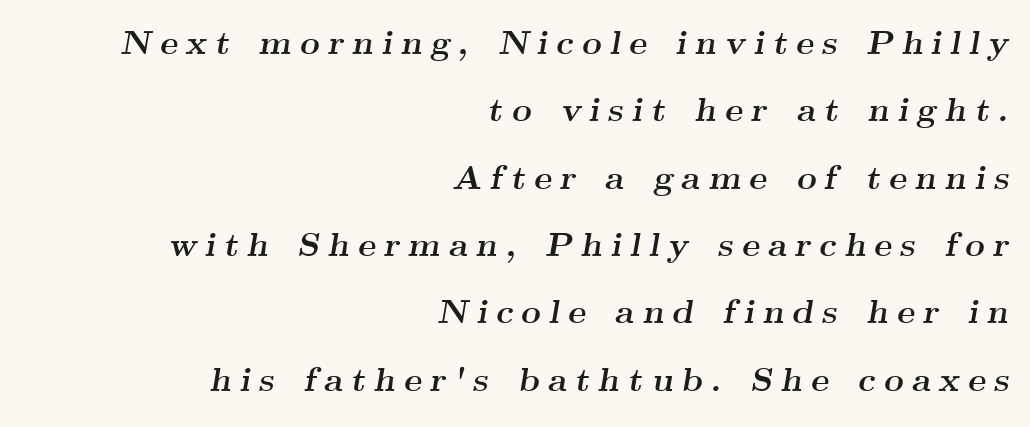
What's the leading like? Stretched, with rows far apart. Italic: yes, the glyphs are oblique. Rule under the text: the space is simply empty. Does the weight exceed regular? Yes, all the way to bold.
